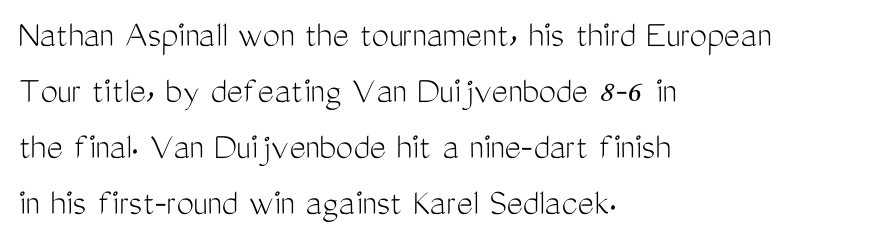
{"serif": "no", "italic": "no", "bold": "no", "weight": "light", "width": "condensed", "stroke_contrast": "medium", "x_height": "medium", "monospaced": "no", "underline": "no", "align": "left", "line_spacing": "normal", "line_spacing_ratio": 1.44, "letter_spacing": "normal", "letter_spacing_em": 0.0, "glyph_px": 39}
